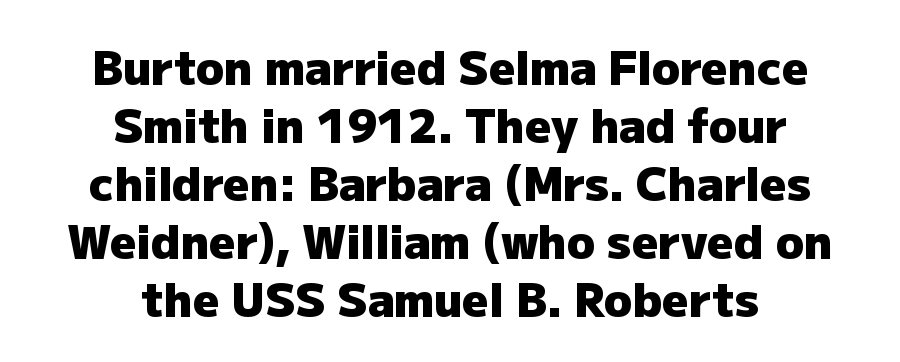
Summary of weight: heavy, a full bold. Designer's note — italics off, roman on. Glance below the letters and you will spot only blank space. Horizontally, the lines are justified to the midpoint only. Proportional: the letters do not fall into vertical columns.
